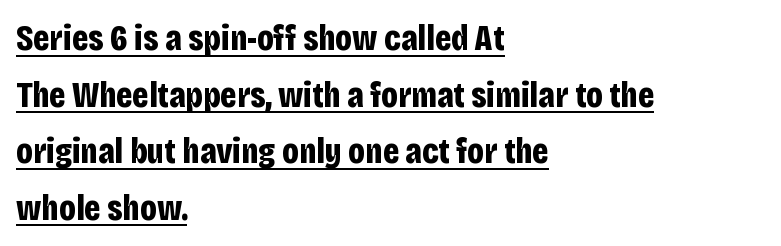
The rendering uses natural spacing where letterforms have individual widths. This rendering uses left alignment, leaving the right contour irregular. In designer terms, the underline attribute is active on this setting. Is this a sans? Yes — the strokes have no serifs. Summary of weight: heavy, a full bold.
